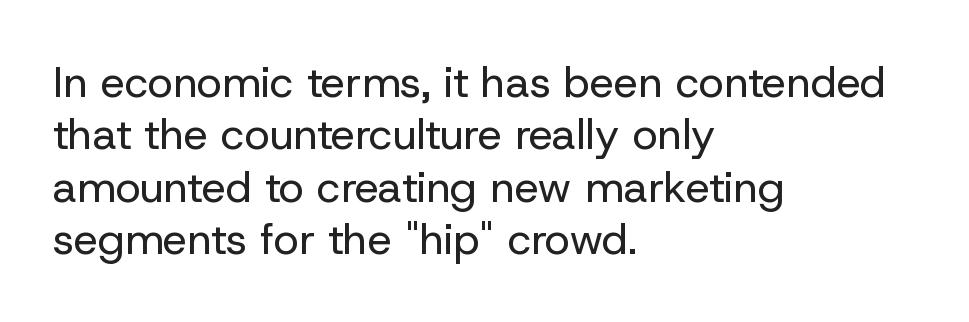
The image shows 43 px regular-weight sans-serif type, upright; set left-aligned, line spacing 1.22x, normal letter spacing, not underlined; low stroke contrast and a medium x-height.
